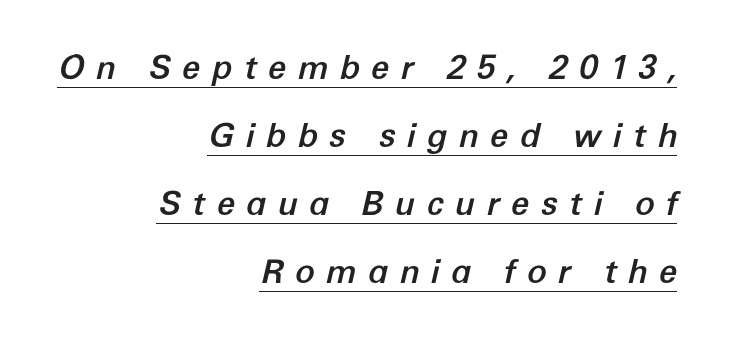
{"italic": "yes", "lean": "right", "slant_degrees": 12, "width": "normal", "stroke_contrast": "low", "x_height": "medium", "monospaced": "no", "underline": "yes", "align": "right", "line_spacing": "loose", "line_spacing_ratio": 2.06, "letter_spacing": "wide", "letter_spacing_em": 0.34, "glyph_px": 33}
